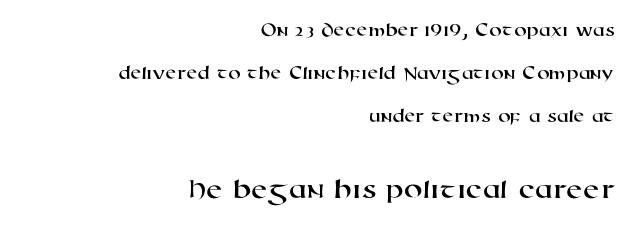
{"serif": "no", "width": "wide", "stroke_contrast": "high", "x_height": "medium", "monospaced": "no", "underline": "no", "align": "right", "line_spacing": "loose", "line_spacing_ratio": 2.15, "letter_spacing": "normal", "letter_spacing_em": 0.0, "larger_block": "second", "size_ratio": 1.5, "glyph_px": 30}
